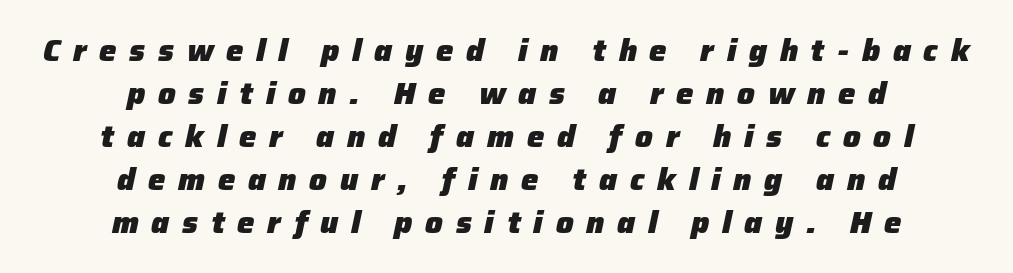
Leftover space on each line is divided equally before and after the words. Stroke thickness is high; the sample reads as a true bold. Letters rest on an invisible, unmarked baseline. Character widths vary here, with narrow letters taking less room than wide ones.
